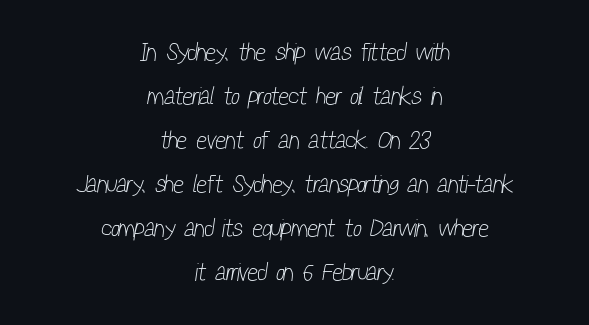
Each line is balanced around a shared central axis. Nothing unusual about the tracking: characters are spaced as the font intends. The words here are not underlined. Stem width sits at or under what a default text font uses.
